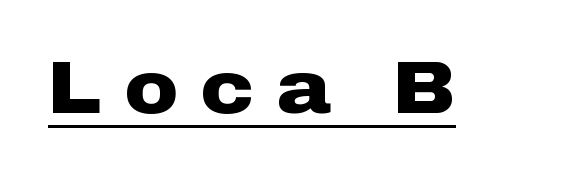
Q: Is the text bold? A: Yes.
Q: Is the text italic (slanted)? A: No, it is upright.
Q: Is the typeface a serif or a sans-serif typeface? A: Sans-serif.
Q: Is the text underlined? A: Yes.
Q: Is the spacing between letters normal or unusually wide? A: Unusually wide.
Q: Width (condensed, normal, or wide)? A: Wide.
Q: Stroke contrast? A: Low.
Q: x-height? A: Medium.
Q: Monospaced? A: No.
